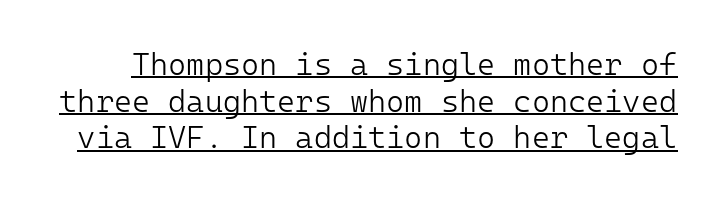
These lines are rendered in a fixed-pitch font. Nothing heavy about these letters — not bold at all. These lines keep a tight, regular rhythm from letter to letter. The rendered words wear a rule along their underside. It's the straight-up-and-down kind of type. Examine the stroke ends and you'll find no serifs.
